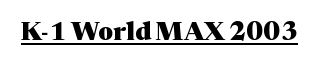
{"italic": "no", "bold": "yes", "underline": "yes", "letter_spacing": "normal", "letter_spacing_em": 0.0, "glyph_px": 25}
